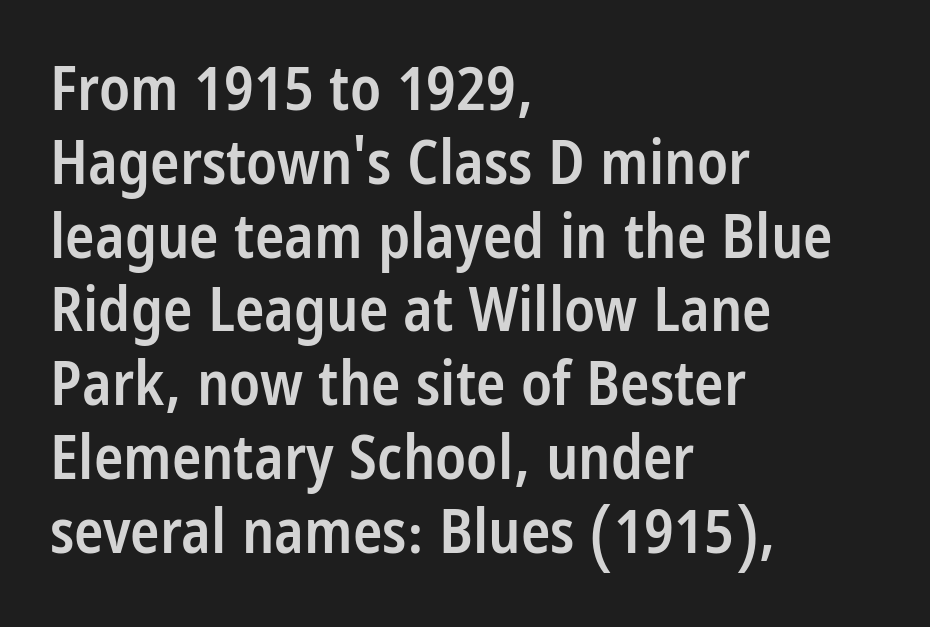
Type without underlining. Look at the tracking — it's just the regular setting, nothing added. The lines are quadded left. The passage shown is semibold, sitting just below true bold. To sum up the face: it is a sans, with no serifs. Vertical strokes here are truly vertical.
